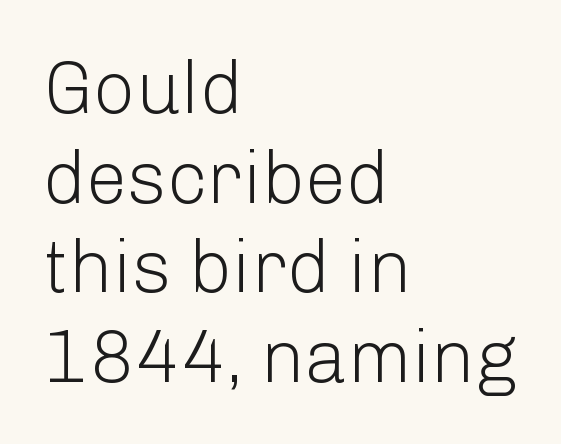
No feet cap the strokes, marking this as sans-serif type. Is the block centered? No — it sits flush against the left margin. The words here are not underlined. Letter spacing: default. Every character sits straight up, as roman type does.
